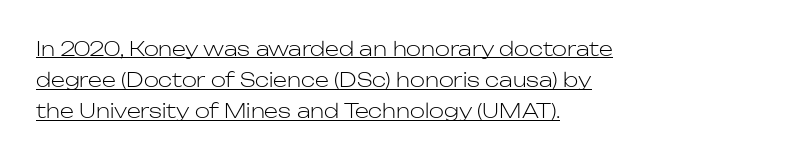
{"italic": "no", "bold": "no", "underline": "yes", "align": "left", "line_spacing": "normal", "line_spacing_ratio": 1.56, "letter_spacing": "normal", "letter_spacing_em": 0.0, "glyph_px": 20}
